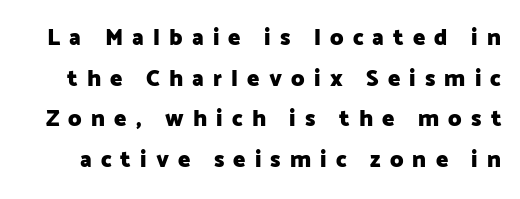
Q: Is the text bold? A: Yes.
Q: Is the text italic (slanted)? A: No, it is upright.
Q: Is the text underlined? A: No.
Q: Is the spacing between letters normal or unusually wide? A: Unusually wide.
